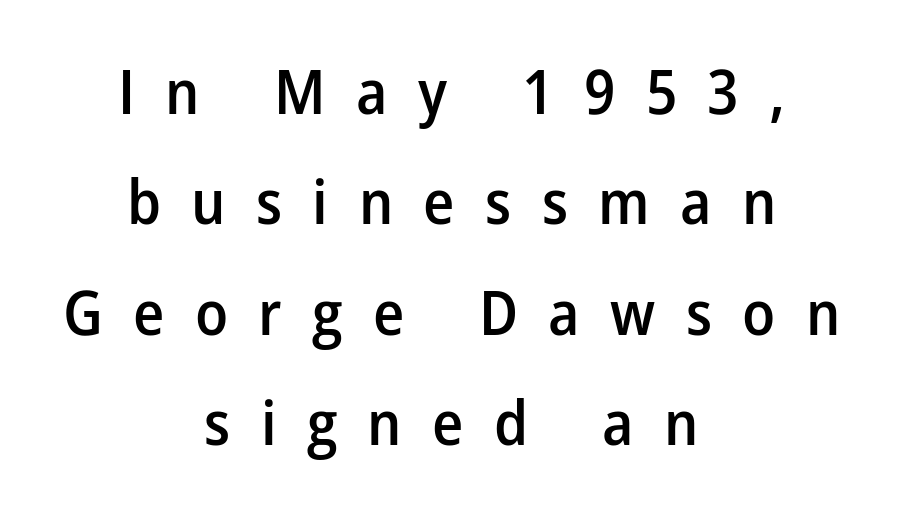
Q: Is the text bold? A: Semi-bold.
Q: Is the text italic (slanted)? A: No, it is upright.
Q: Is the typeface a serif or a sans-serif typeface? A: Sans-serif.
Q: Is the text underlined? A: No.
Q: How is the paragraph aligned? A: Centered.
Q: Is the spacing between letters normal or unusually wide? A: Unusually wide.
Q: Width (condensed, normal, or wide)? A: Normal.
Q: Stroke contrast? A: Low.
Q: x-height? A: Medium.
Q: Monospaced? A: No.
